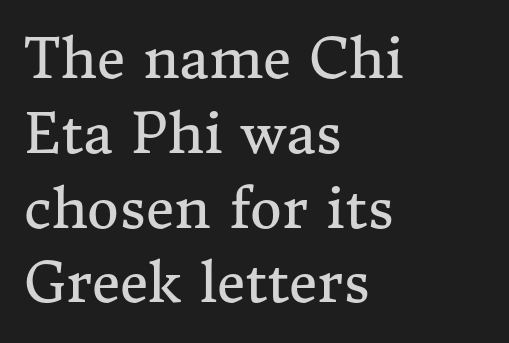
The image shows 55 px regular-weight serif type, upright; set left-aligned, normal line spacing (1.36x), normal letter spacing, not underlined; medium stroke contrast and a medium x-height.
